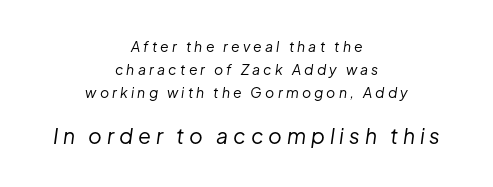
{"italic": "yes", "lean": "right", "slant_degrees": 8, "bold": "no", "underline": "no", "align": "center", "line_spacing": "normal", "line_spacing_ratio": 1.63, "letter_spacing": "wide", "letter_spacing_em": 0.23, "larger_block": "second", "size_ratio": 1.5, "glyph_px": 21}
